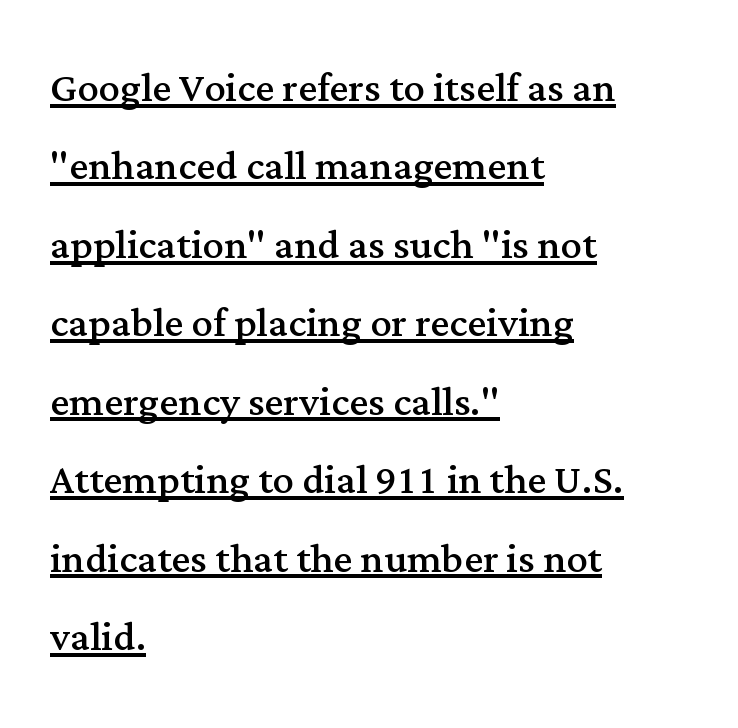
{"serif": "yes", "italic": "no", "bold": "no", "weight": "regular", "width": "normal", "stroke_contrast": "medium", "x_height": "medium", "monospaced": "no", "underline": "yes", "align": "left", "line_spacing": "normal", "line_spacing_ratio": 1.48, "letter_spacing": "normal", "letter_spacing_em": 0.0, "glyph_px": 53}
